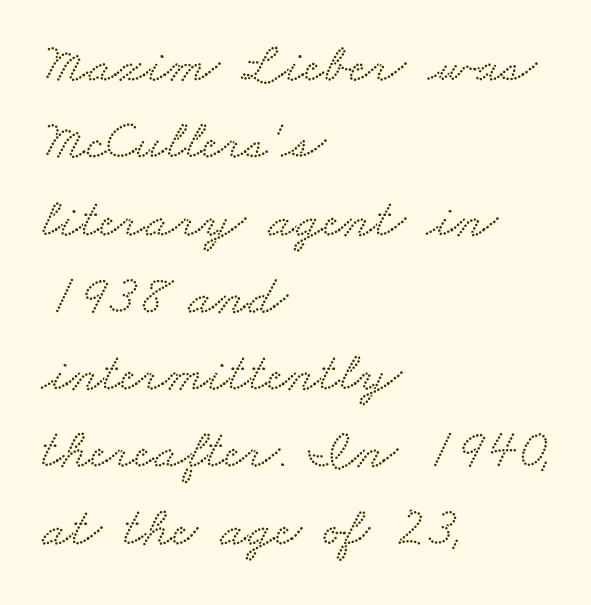
The space directly below the letters is spotless. A typesetter would call this proportional, since set widths differ per character. Every row of glyphs begins at an identical x-position on the left. The font family rendered here belongs to the serif group. A typesetter would call this zero additional tracking. The rendering uses a moderate line-height, typical for paragraphs.
